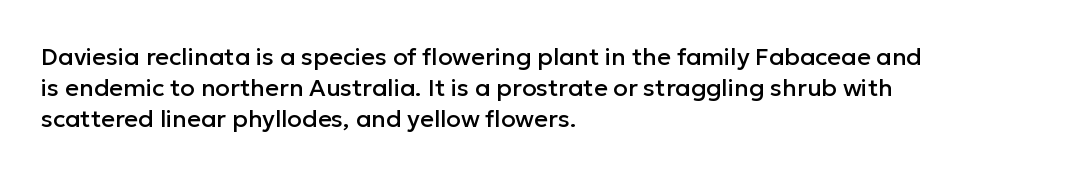
{"italic": "no", "underline": "no", "align": "left", "line_spacing": "normal", "line_spacing_ratio": 1.3, "letter_spacing": "normal", "letter_spacing_em": 0.0, "glyph_px": 24}
